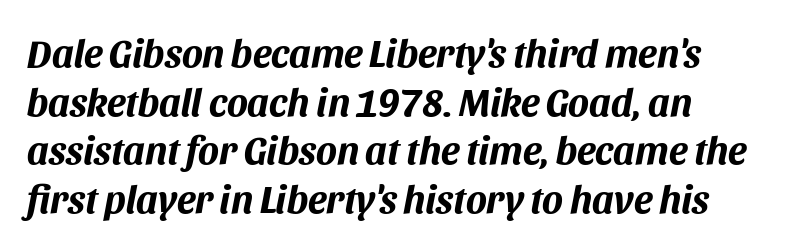
{"italic": "yes", "lean": "right", "slant_degrees": 11, "bold": "yes", "weight": "bold", "width": "normal", "stroke_contrast": "medium", "x_height": "large", "monospaced": "no", "underline": "no", "line_spacing": "normal", "line_spacing_ratio": 1.25, "letter_spacing": "normal", "letter_spacing_em": 0.0, "glyph_px": 39}
